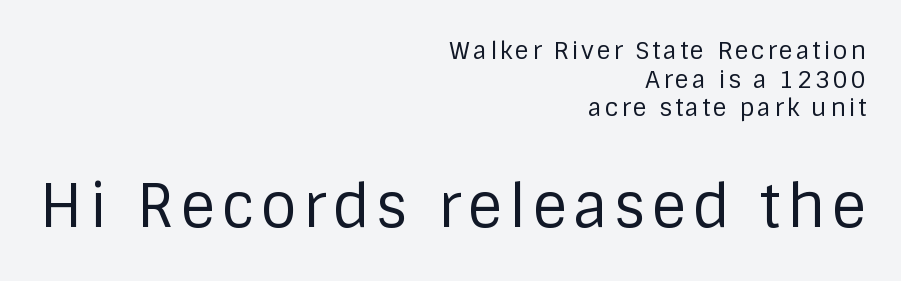
Q: Is the text bold? A: No.
Q: Is the text italic (slanted)? A: No, it is upright.
Q: Is the typeface a serif or a sans-serif typeface? A: Sans-serif.
Q: Is the text underlined? A: No.
Q: How is the paragraph aligned? A: Right-aligned.
Q: Which block of text is set in a larger size, the first (top) or the second (bottom)? A: The second (bottom) one.
Q: Width (condensed, normal, or wide)? A: Normal.
Q: Stroke contrast? A: Low.
Q: x-height? A: Large.
Q: Monospaced? A: No.
